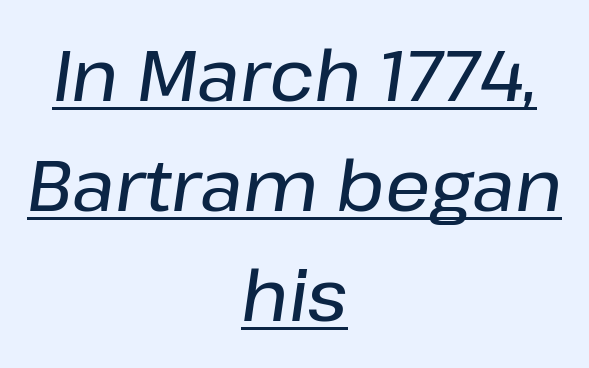
Q: Is the text italic (slanted)? A: Yes, it leans right by about 8 degrees.
Q: Is the text underlined? A: Yes.
Q: How is the paragraph aligned? A: Centered.
Q: Is the spacing between letters normal or unusually wide? A: Normal.
Q: Is the spacing between lines tight, normal or loose? A: Normal.
Q: Width (condensed, normal, or wide)? A: Normal.
Q: Stroke contrast? A: Low.
Q: x-height? A: Medium.
Q: Monospaced? A: No.
